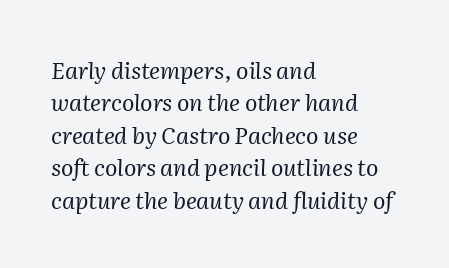
The image shows 23 px text type, italic (leaning right); set left-aligned, normal line spacing (1.41x), normal letter spacing, not underlined.
